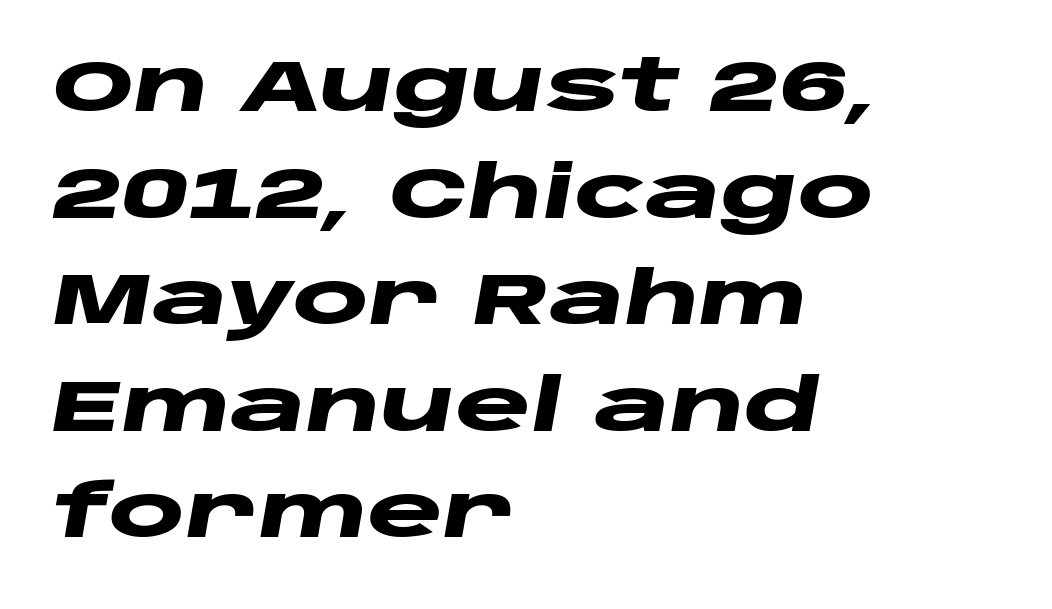
{"italic": "yes", "lean": "right", "slant_degrees": 10, "bold": "yes", "weight": "heavy", "width": "wide", "stroke_contrast": "low", "x_height": "large", "monospaced": "no", "underline": "no", "align": "left", "line_spacing": "normal", "line_spacing_ratio": 1.48, "letter_spacing": "normal", "letter_spacing_em": 0.0, "glyph_px": 72}
